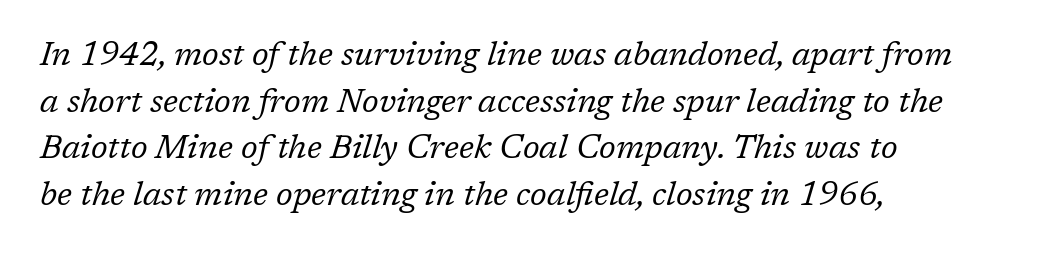
Q: Is the text bold? A: No.
Q: Is the text italic (slanted)? A: Yes, it leans right by about 17 degrees.
Q: Is the typeface a serif or a sans-serif typeface? A: Serif.
Q: Is the text underlined? A: No.
Q: How is the paragraph aligned? A: Left-aligned.
Q: Is the spacing between letters normal or unusually wide? A: Normal.
Q: Is the spacing between lines tight, normal or loose? A: Normal.
Q: Width (condensed, normal, or wide)? A: Normal.
Q: Stroke contrast? A: Low.
Q: x-height? A: Medium.
Q: Monospaced? A: No.
